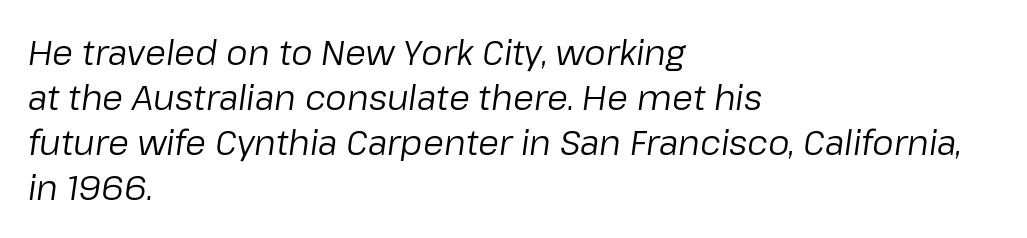
Letters have the restrained weight of plain body copy at most. In terms of letterspacing, this is plain default setting. The letters advance in unequal steps, a hallmark of proportional type. This sample uses an oblique cut, with every glyph tilted off the vertical. Descender tails drop into unmarked territory.
